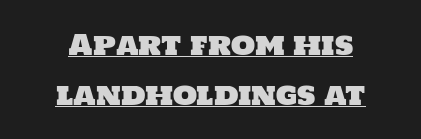
Notice how the passage keeps no hard edge, just a central spine. The face used here appears with an underline applied. Is this a sans? Yes — the strokes have no serifs. The gaps between neighbouring characters are ordinary and unremarkable. Note the varied advance widths — an 'i' is clearly narrower than an 'm'.
